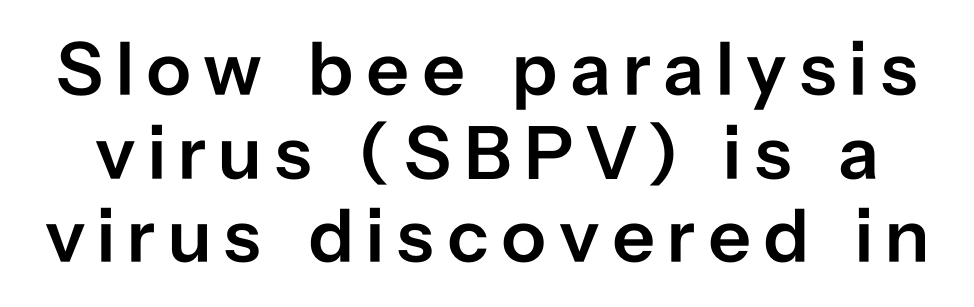
Q: Is the text bold? A: Semi-bold.
Q: Is the text italic (slanted)? A: No, it is upright.
Q: Is the typeface a serif or a sans-serif typeface? A: Sans-serif.
Q: Is the text underlined? A: No.
Q: Is the spacing between lines tight, normal or loose? A: Tight.
Q: Width (condensed, normal, or wide)? A: Normal.
Q: Stroke contrast? A: Low.
Q: x-height? A: Medium.
Q: Monospaced? A: No.
